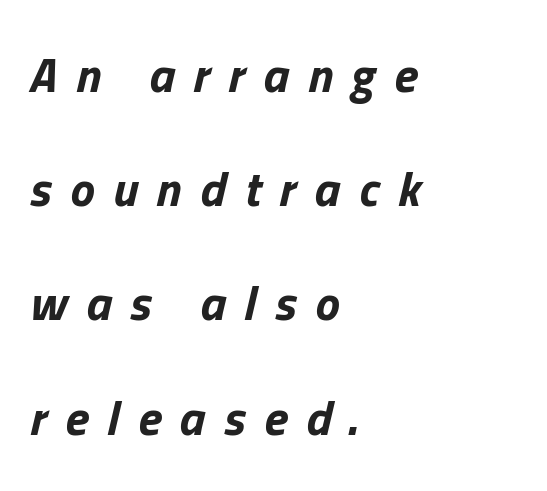
Q: Is the text bold? A: Yes.
Q: Is the text italic (slanted)? A: Yes, it leans right by about 13 degrees.
Q: Is the text underlined? A: No.
Q: How is the paragraph aligned? A: Left-aligned.
Q: Is the spacing between letters normal or unusually wide? A: Unusually wide.
Q: Is the spacing between lines tight, normal or loose? A: Loose.
Q: Width (condensed, normal, or wide)? A: Normal.
Q: Stroke contrast? A: Low.
Q: x-height? A: Medium.
Q: Monospaced? A: No.
